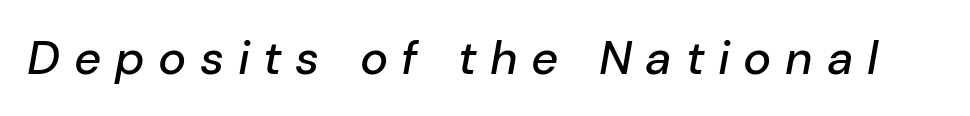
The image shows 47 px text type, italic (leaning right); set unusually wide letter spacing (+0.29 em), not underlined; low stroke contrast and a medium x-height.
